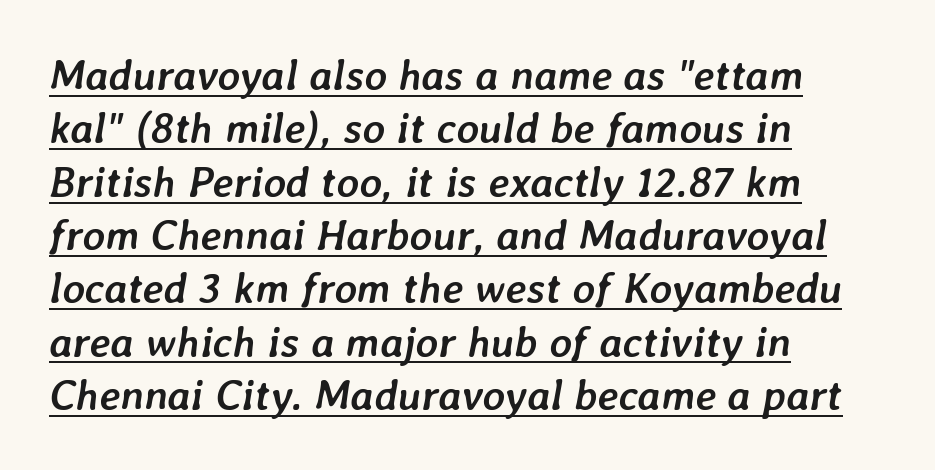
Honestly, the underline is the first thing you notice here. All the whitespace from short lines collects on the right. No extra tracking has been applied to these lines. Think of a printed novel: that variable character pitch is what you see here.
